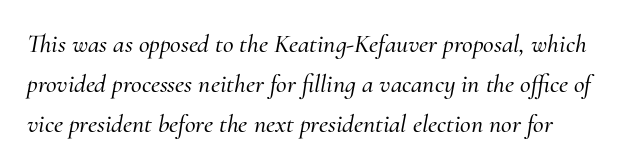
Summary of vertical rhythm: regular, with standard interline spacing. The glyphs look as if they've been sheared to an angle. This sample uses plain, unmodified letter spacing. No word sits above an underline.
